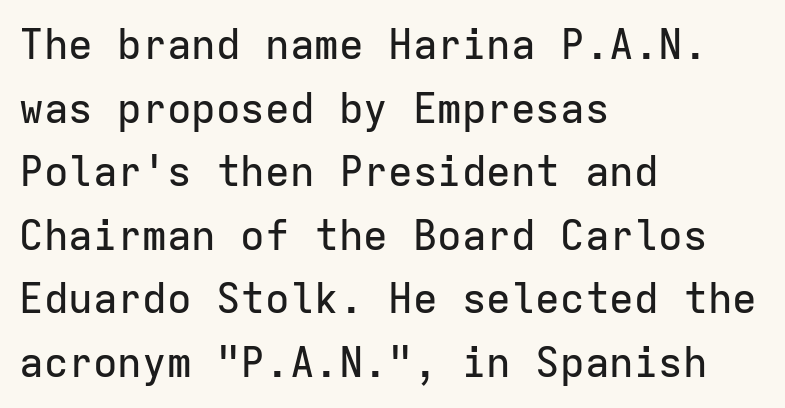
Q: Is the text italic (slanted)? A: No, it is upright.
Q: Is the typeface a serif or a sans-serif typeface? A: Sans-serif.
Q: Is the text underlined? A: No.
Q: How is the paragraph aligned? A: Left-aligned.
Q: Is the spacing between letters normal or unusually wide? A: Normal.
Q: Is the spacing between lines tight, normal or loose? A: Normal.
Q: Width (condensed, normal, or wide)? A: Normal.
Q: Stroke contrast? A: Low.
Q: x-height? A: Medium.
Q: Monospaced? A: Yes.
